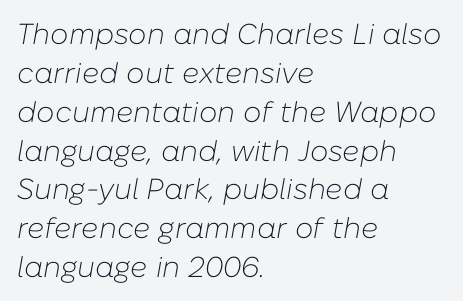
There's an unmistakable incline to the writing here. The weight tops out at a normal text grade. A classic flush-left, rag-right setting is used for this passage. Compared with typical paragraphs, the rows here are spaced about the same. The space directly below the letters is spotless. These lines are rendered in a variable-pitch font.
